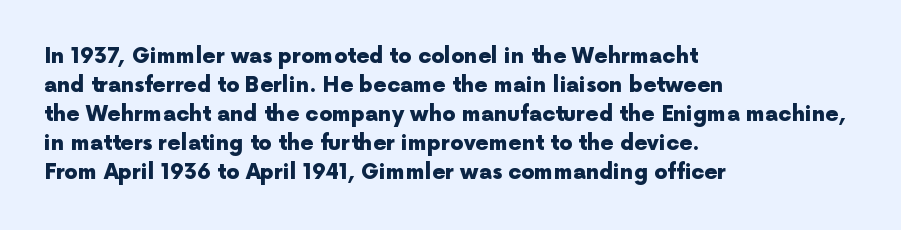
{"italic": "no", "bold": "yes", "underline": "no", "align": "left", "line_spacing": "normal", "line_spacing_ratio": 1.38, "letter_spacing": "normal", "letter_spacing_em": 0.0, "glyph_px": 21}
